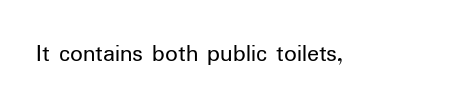
The rendering keeps characters at their native spacing. The font sits on the lighter half of the weight spectrum, regular included. Quick note: underline off. Is there any slant? The stems are plumb.
